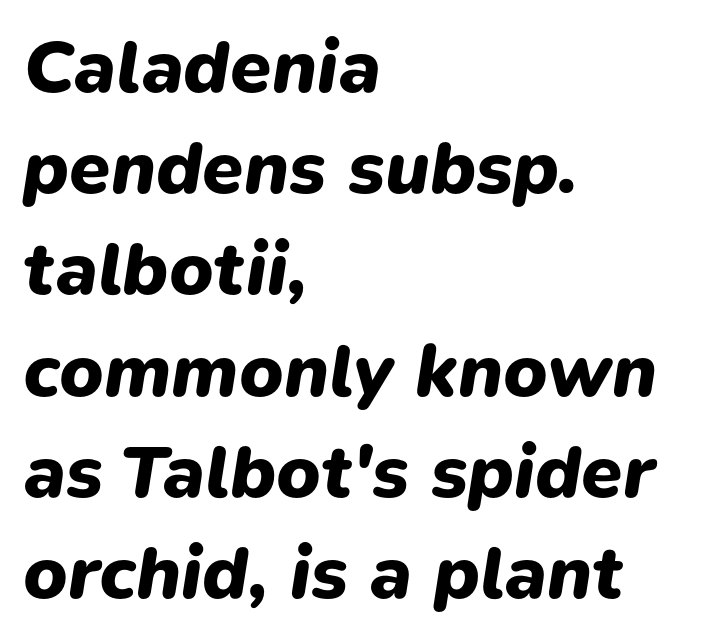
Q: Is the text bold? A: Yes.
Q: Is the text italic (slanted)? A: Yes, it leans right by about 9 degrees.
Q: Is the text underlined? A: No.
Q: How is the paragraph aligned? A: Left-aligned.
Q: Is the spacing between letters normal or unusually wide? A: Normal.
Q: Is the spacing between lines tight, normal or loose? A: Normal.
Q: Width (condensed, normal, or wide)? A: Normal.
Q: Stroke contrast? A: Low.
Q: x-height? A: Medium.
Q: Monospaced? A: No.
